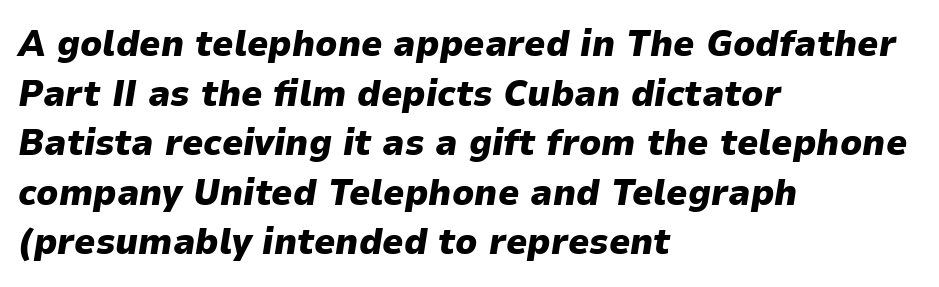
The image shows 37 px heavy type, italic (leaning right); set left-aligned, normal line spacing (1.34x), normal letter spacing, not underlined; low stroke contrast and a medium x-height.
